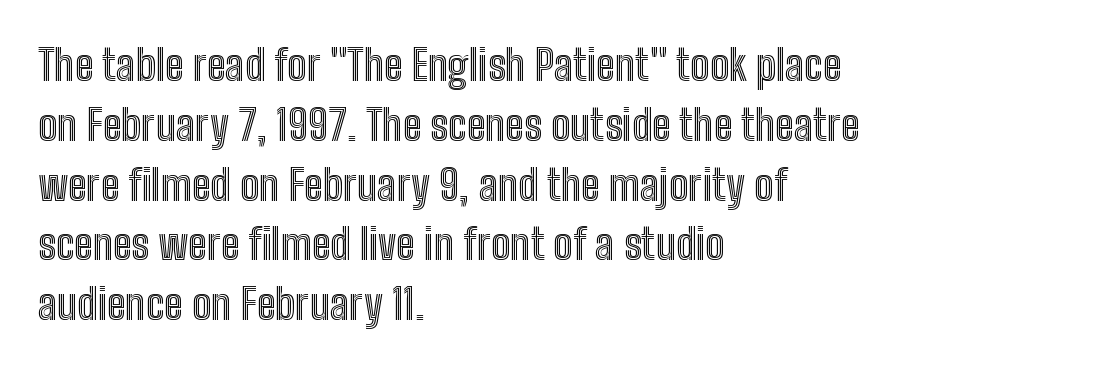
The typesetter chose a ragged-right arrangement here. This sample keeps an unexceptional amount of space between lines. Style check: upright. Check the space under the baseline: it is left empty. Character widths vary here, with narrow letters taking less room than wide ones. Spacing between characters is what you'd get straight out of the box.
